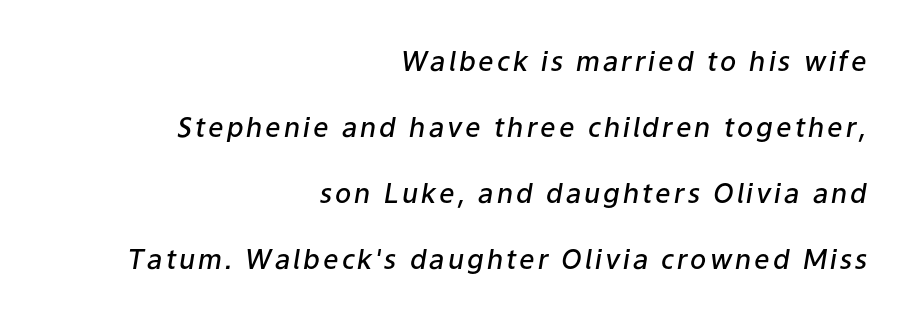
Q: Is the text bold? A: Semi-bold.
Q: Is the text italic (slanted)? A: Yes, it leans right by about 9 degrees.
Q: Is the text underlined? A: No.
Q: How is the paragraph aligned? A: Right-aligned.
Q: Is the spacing between lines tight, normal or loose? A: Loose.
